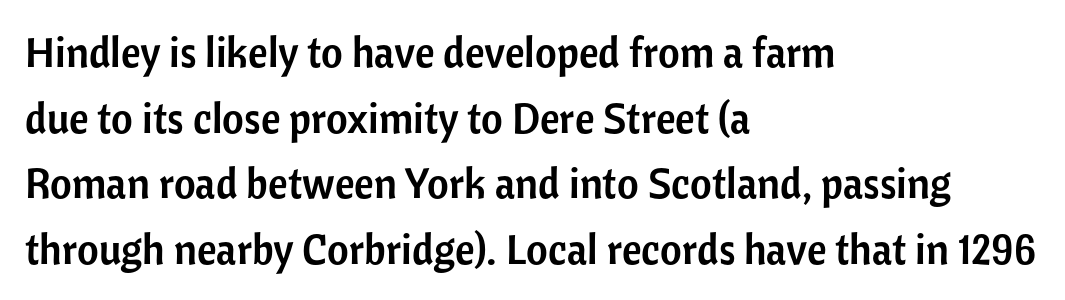
The image shows 42 px sans-serif type, upright; set left-aligned, normal line spacing (1.56x), normal letter spacing, not underlined; low stroke contrast and a medium x-height.
